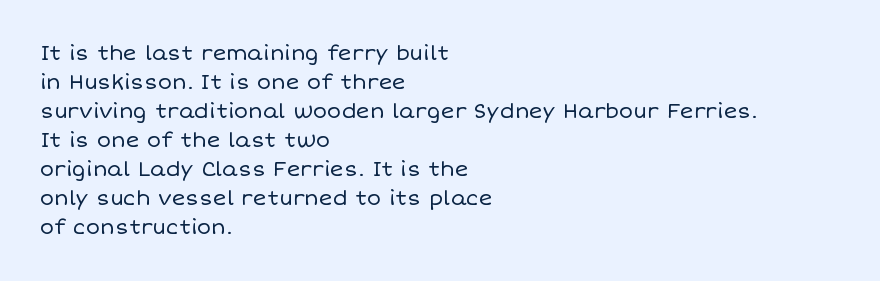
Letters rest on an invisible, unmarked baseline. Heaviness? Minimal to ordinary, like unemphasized prose. The rendering anchors every line to the left-hand side. The line-height multiplier appears to be the usual default.
